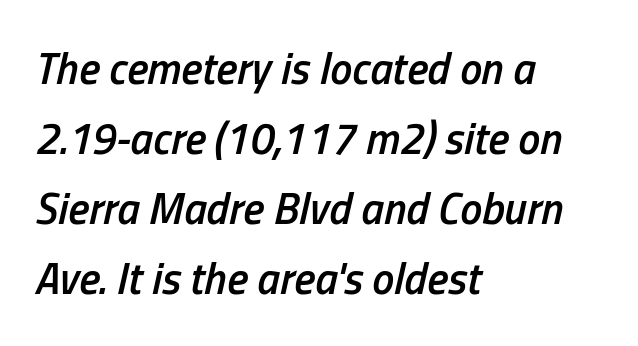
Q: Is the text bold? A: Semi-bold.
Q: Is the text italic (slanted)? A: Yes, it leans right by about 13 degrees.
Q: Is the text underlined? A: No.
Q: How is the paragraph aligned? A: Left-aligned.
Q: Is the spacing between letters normal or unusually wide? A: Normal.
Q: Is the spacing between lines tight, normal or loose? A: Normal.
Q: Width (condensed, normal, or wide)? A: Condensed.
Q: Stroke contrast? A: Low.
Q: x-height? A: Medium.
Q: Monospaced? A: No.
